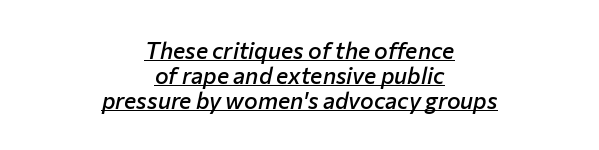
The image shows 23 px text type, italic (leaning right); set centered, tight line spacing (1.09x), normal letter spacing, underlined.
